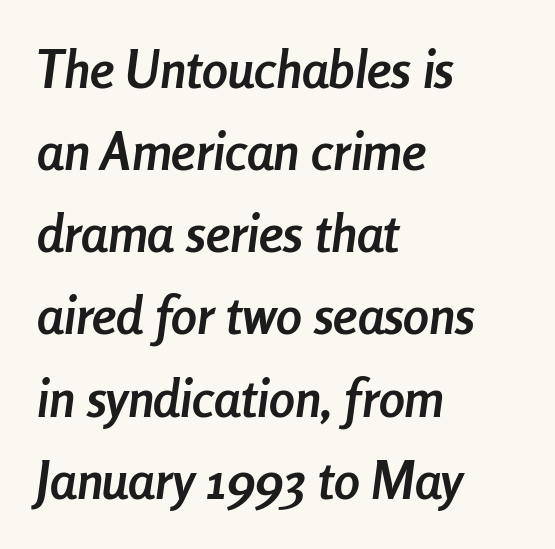
Here the designer chose a conventional face with non-uniform glyph widths. These lines were composed using italics. Check under the words: just untouched page. This is heavy type, rendered in bold. Interline gaps are of average width in this sample.
